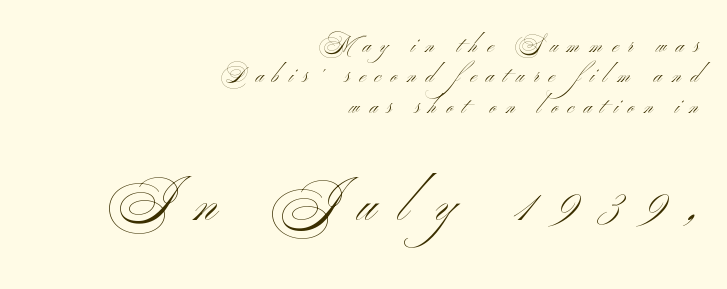
Q: Is the text bold? A: No.
Q: Is the text italic (slanted)? A: Yes.
Q: Is the typeface a serif or a sans-serif typeface? A: Sans-serif.
Q: Is the text underlined? A: No.
Q: How is the paragraph aligned? A: Right-aligned.
Q: Is the spacing between letters normal or unusually wide? A: Unusually wide.
Q: Is the spacing between lines tight, normal or loose? A: Normal.
Q: Which block of text is set in a larger size, the first (top) or the second (bottom)? A: The second (bottom) one.
Q: Width (condensed, normal, or wide)? A: Wide.
Q: Stroke contrast? A: Medium.
Q: x-height? A: Small.
Q: Monospaced? A: No.
